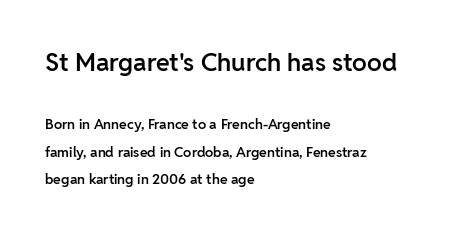
{"italic": "no", "bold": "semi", "underline": "no", "align": "left", "line_spacing": "loose", "line_spacing_ratio": 1.97, "letter_spacing": "normal", "letter_spacing_em": 0.0, "larger_block": "first", "size_ratio": 1.79, "glyph_px": 25}
